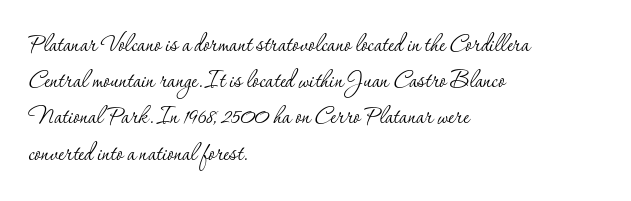
The image shows 29 px thin serif type; set left-aligned, normal line spacing (1.25x), normal letter spacing, not underlined; low stroke contrast and a small x-height.
